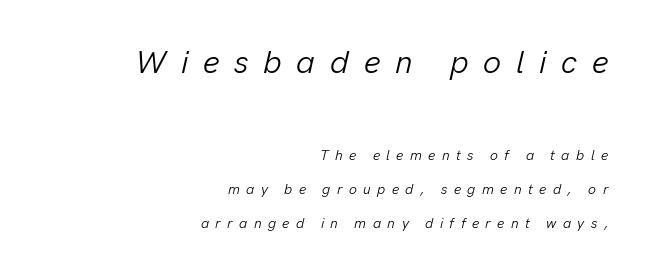
The image shows 32 px light type, italic (leaning right); set right-aligned, loose line spacing (2.43x), unusually wide letter spacing (+0.46 em), not underlined; the first (top) block is 2.29x larger; low stroke contrast and a medium x-height.
